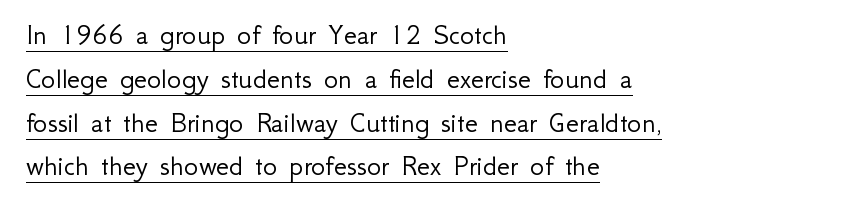
Is the block centered? No — it sits flush against the left margin. Check where the strokes stop: nothing finishes them off — pure sans. The passage shown is underscored from start to finish. Weight: in the light-to-regular range. Rows of type keep a routine distance in the vertical direction.
